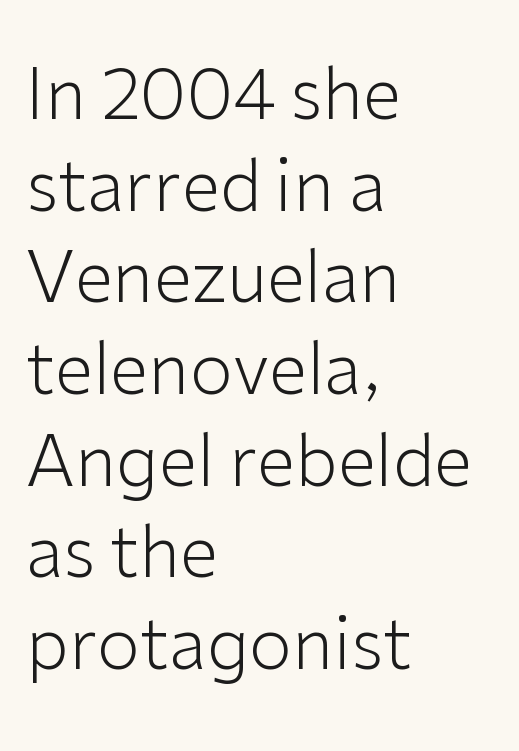
{"serif": "no", "italic": "no", "bold": "no", "weight": "light", "width": "normal", "stroke_contrast": "low", "x_height": "medium", "monospaced": "no", "underline": "no", "align": "left", "line_spacing": "normal", "line_spacing_ratio": 1.31, "letter_spacing": "normal", "letter_spacing_em": 0.0, "glyph_px": 70}
